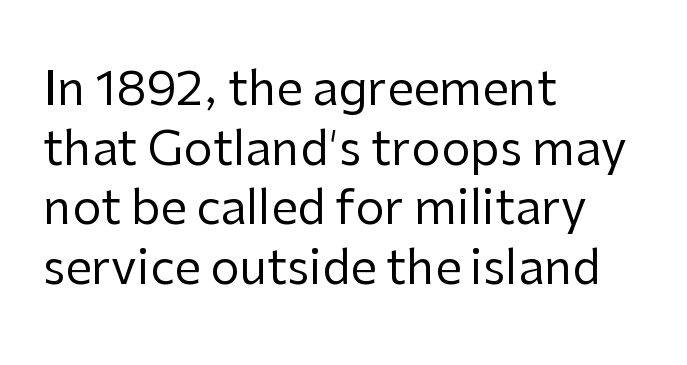
The image shows 47 px regular-weight sans-serif type, upright; set left-aligned, normal line spacing (1.27x), normal letter spacing, not underlined; low stroke contrast and a medium x-height.
